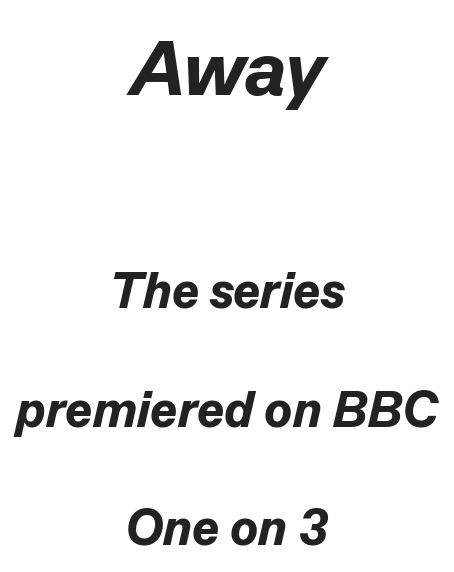
Weight: bold. Each new line begins a long way beneath the previous one. Italic: yes, the glyphs are oblique. Spacing between characters is what you'd get straight out of the box. Words float on clear page, feet unadorned. The letters advance in unequal steps, a hallmark of proportional type.
